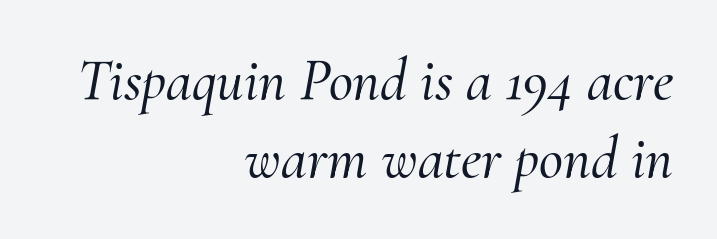
The image shows 59 px serif type, italic (leaning right); set right-aligned, normal line spacing (1.33x), normal letter spacing, not underlined; medium stroke contrast and a small x-height.
